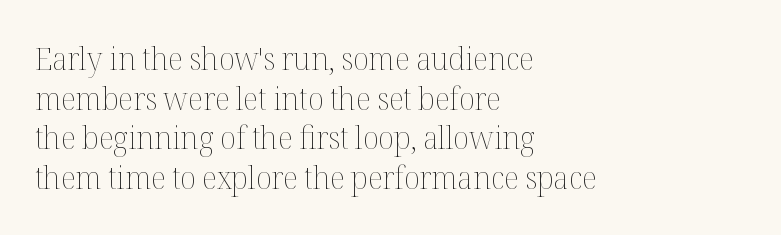
{"italic": "no", "bold": "no", "weight": "thin", "width": "normal", "stroke_contrast": "medium", "x_height": "medium", "monospaced": "no", "underline": "no", "align": "left", "line_spacing_ratio": 1.24, "letter_spacing": "normal", "letter_spacing_em": 0.0, "glyph_px": 32}
